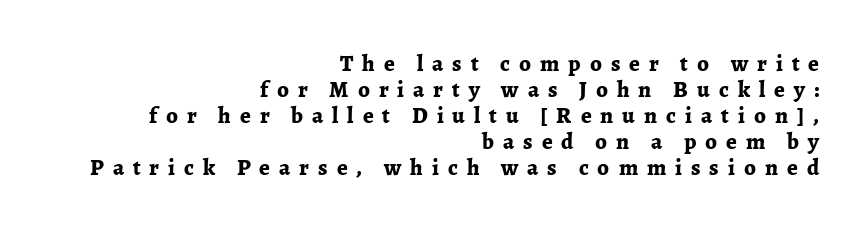
Q: Is the text bold? A: Yes.
Q: Is the text italic (slanted)? A: No, it is upright.
Q: Is the text underlined? A: No.
Q: How is the paragraph aligned? A: Right-aligned.
Q: Is the spacing between letters normal or unusually wide? A: Unusually wide.
Q: Is the spacing between lines tight, normal or loose? A: Tight.
